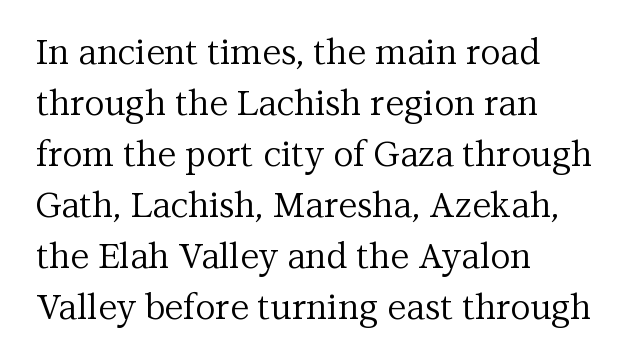
The image shows 35 px regular-weight serif type, upright; set left-aligned, normal line spacing (1.46x), normal letter spacing, not underlined; medium stroke contrast and a medium x-height.
